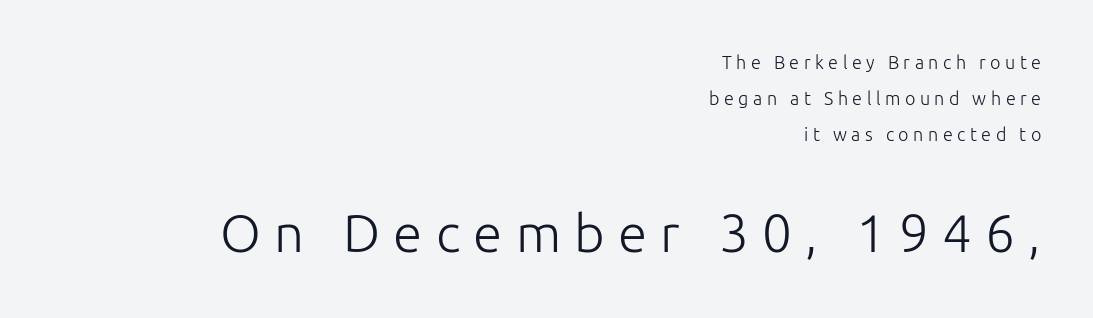
The image shows 53 px light sans-serif type, upright; set right-aligned, loose line spacing (1.99x), unusually wide letter spacing (+0.25 em), not underlined; the second (bottom) block is 2.94x larger; low stroke contrast and a medium x-height.
